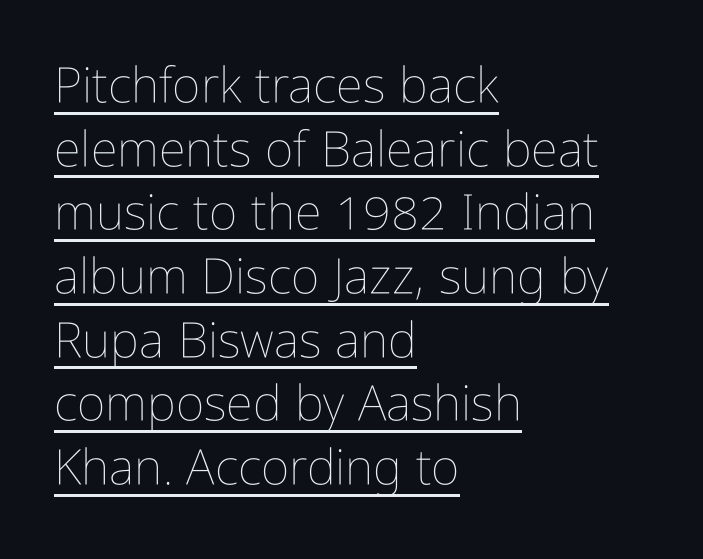
{"italic": "no", "bold": "no", "weight": "thin", "width": "condensed", "stroke_contrast": "low", "x_height": "medium", "monospaced": "no", "underline": "yes", "align": "left", "line_spacing": "normal", "line_spacing_ratio": 1.3, "letter_spacing": "normal", "letter_spacing_em": 0.0, "glyph_px": 49}
